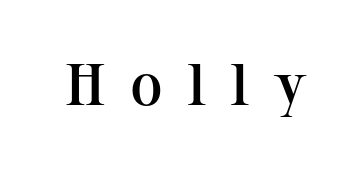
Q: Is the text bold? A: Semi-bold.
Q: Is the text italic (slanted)? A: No, it is upright.
Q: Is the typeface a serif or a sans-serif typeface? A: Serif.
Q: Is the text underlined? A: No.
Q: Is the spacing between letters normal or unusually wide? A: Unusually wide.
Q: Width (condensed, normal, or wide)? A: Normal.
Q: Stroke contrast? A: Medium.
Q: x-height? A: Medium.
Q: Monospaced? A: No.
